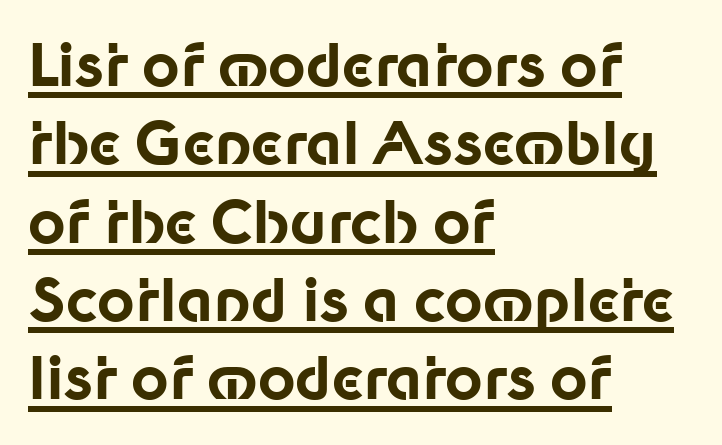
Plenty of ink on the page — the face is bold. Check the space under the baseline: a stroke is drawn there. A typesetter would label this face a sans. Nobody touched the tracking dial on this one.
